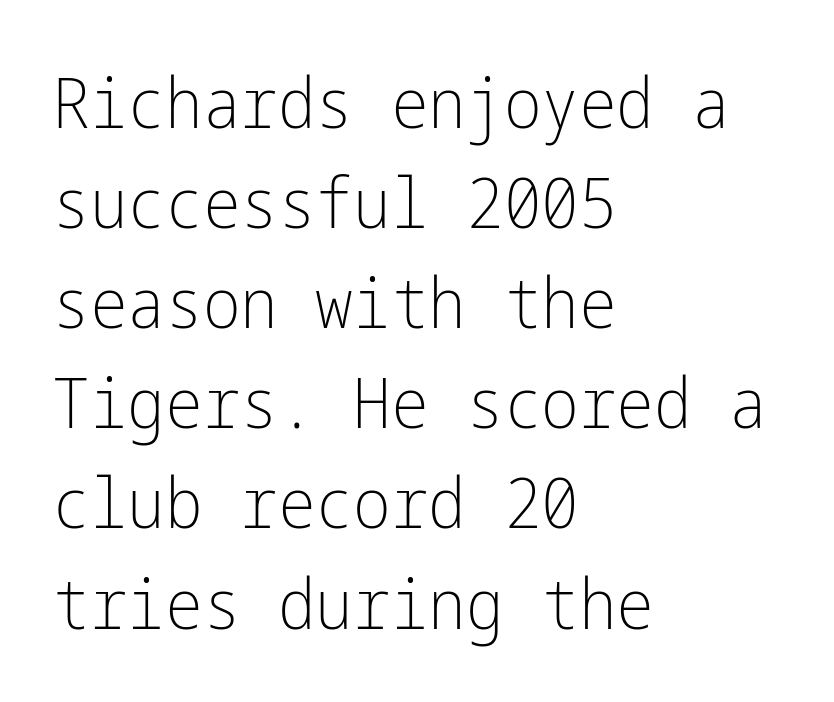
Q: Is the text bold? A: No.
Q: Is the text italic (slanted)? A: No, it is upright.
Q: Is the typeface a serif or a sans-serif typeface? A: Sans-serif.
Q: Is the text underlined? A: No.
Q: How is the paragraph aligned? A: Left-aligned.
Q: Is the spacing between letters normal or unusually wide? A: Normal.
Q: Is the spacing between lines tight, normal or loose? A: Normal.
Q: Width (condensed, normal, or wide)? A: Condensed.
Q: Stroke contrast? A: Low.
Q: x-height? A: Medium.
